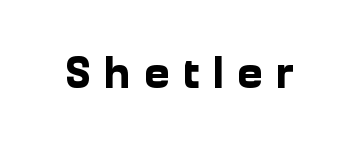
The rendering uses natural spacing where letterforms have individual widths. Look at the bottom of the vertical strokes: they stop flat, with no serifs. This rendering widens character spacing well past its baseline value. Ascenders rise straight up at ninety degrees. The foot of each line stays bare and open.
